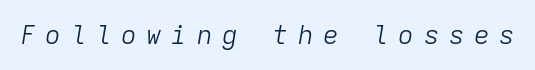
The image shows 26 px text type, italic (leaning right); set unusually wide letter spacing (+0.37 em), not underlined.
